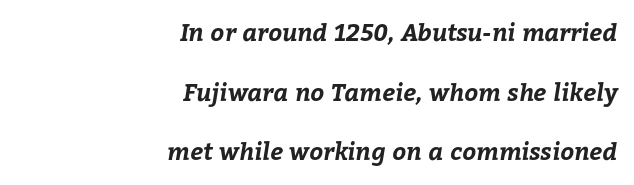
{"bold": "yes", "underline": "no", "align": "right", "line_spacing": "loose", "line_spacing_ratio": 2.48, "letter_spacing": "normal", "letter_spacing_em": 0.0, "glyph_px": 24}
